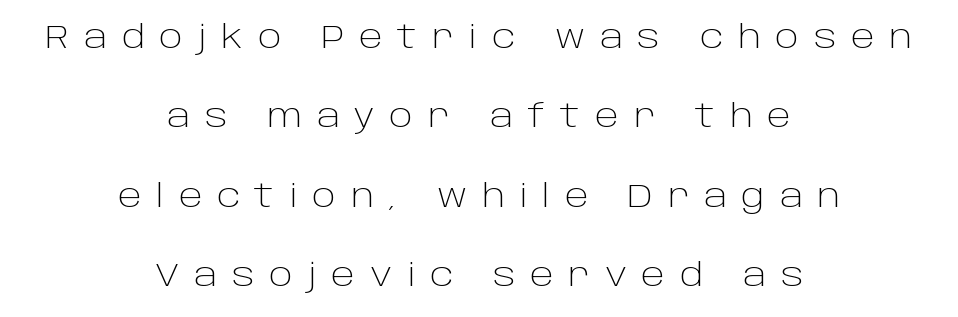
Each word looks stretched out because of the extra space between its letters. On a weight scale, this lands at 450 or below. The passage shown stacks its lines with a broad gap. Casual observation: everything's sitting right in the middle.
